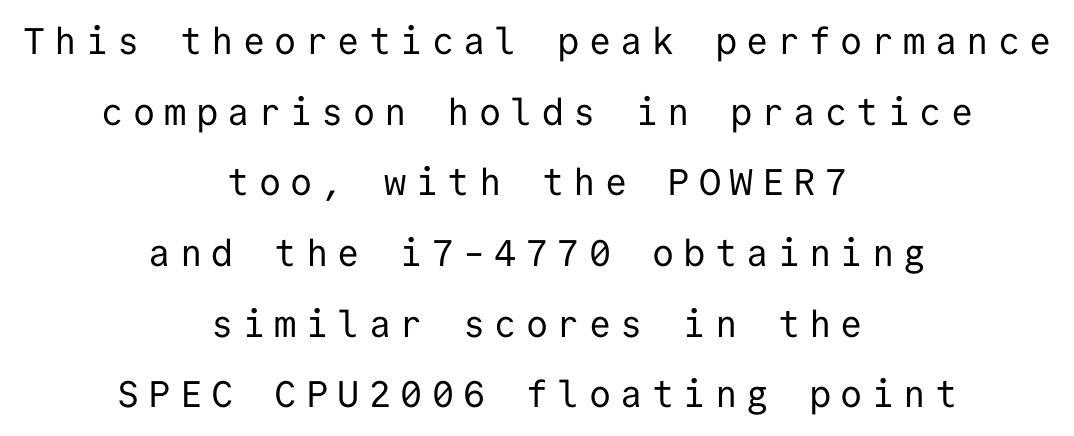
The image shows 37 px regular-weight sans-serif type, upright, monospaced; set centered, loose line spacing (1.91x), unusually wide letter spacing (+0.25 em), not underlined; low stroke contrast and a medium x-height.
